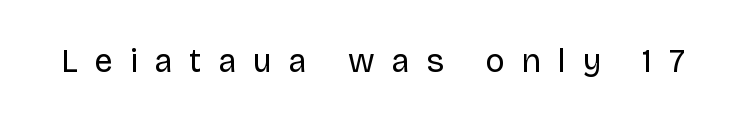
The letters stand upright; this is a roman face. Substantial extra tracking has been applied to these lines. The rendering shows plain stroke endings on the letterforms — a sans-serif design. Note the varied advance widths — an 'i' is clearly narrower than an 'm'. The space beneath each line is pristine and unruled. No heavy texture on the line: the type isn't bold.
